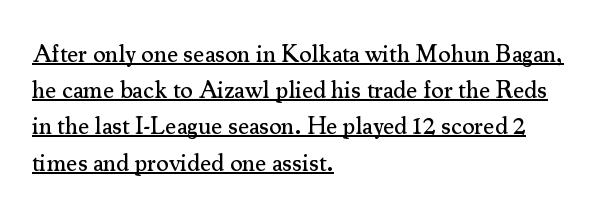
One-word summary of the alignment: left. Ordinary non-slanted type is in use. Looks like someone drew a line under every word here. The type is set solid horizontally, with unmodified tracking.
